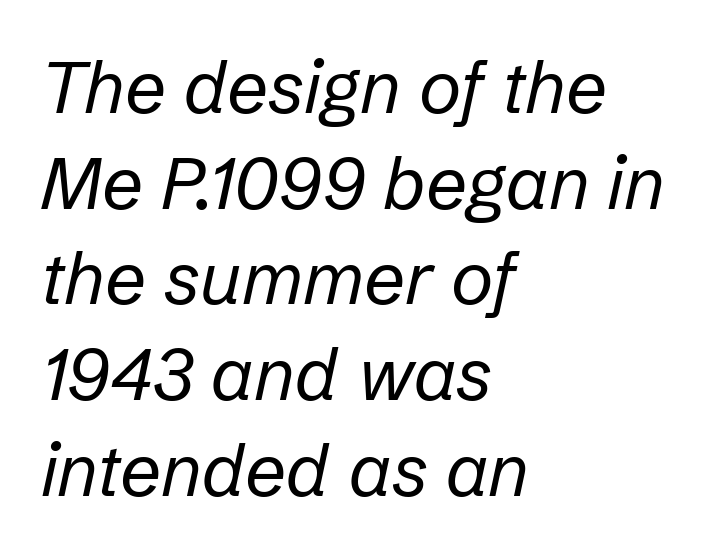
Q: Is the text bold? A: No.
Q: Is the text italic (slanted)? A: Yes, it leans right by about 12 degrees.
Q: Is the text underlined? A: No.
Q: How is the paragraph aligned? A: Left-aligned.
Q: Is the spacing between letters normal or unusually wide? A: Normal.
Q: Is the spacing between lines tight, normal or loose? A: Normal.
Q: Width (condensed, normal, or wide)? A: Normal.
Q: Stroke contrast? A: Low.
Q: x-height? A: Medium.
Q: Monospaced? A: No.
